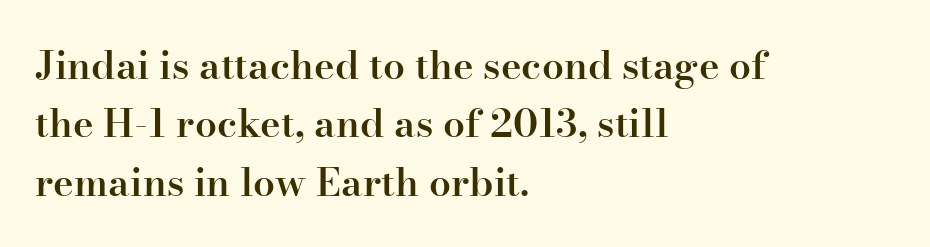
A semibold gives these letters moderate extra thickness, short of bold. Check under the words: just untouched page. The paragraph shown leans on its left margin. Spacing verdict: proportional, widths tailored to each character.
